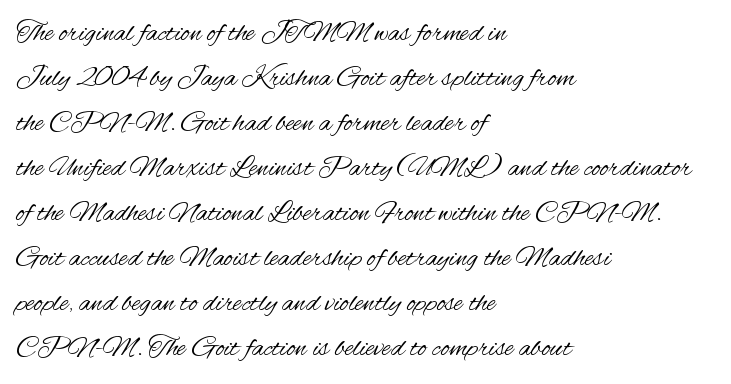
{"serif": "no", "bold": "no", "weight": "regular", "width": "condensed", "stroke_contrast": "medium", "x_height": "small", "monospaced": "no", "underline": "no", "align": "left", "line_spacing": "normal", "line_spacing_ratio": 1.55, "letter_spacing": "normal", "letter_spacing_em": 0.0, "glyph_px": 29}
